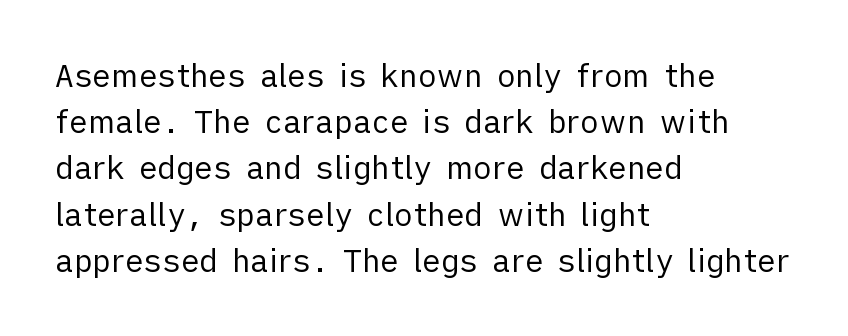
Q: Is the text bold? A: No.
Q: Is the text italic (slanted)? A: No, it is upright.
Q: Is the typeface a serif or a sans-serif typeface? A: Sans-serif.
Q: Is the text underlined? A: No.
Q: How is the paragraph aligned? A: Left-aligned.
Q: Is the spacing between letters normal or unusually wide? A: Normal.
Q: Is the spacing between lines tight, normal or loose? A: Normal.
Q: Width (condensed, normal, or wide)? A: Normal.
Q: Stroke contrast? A: Low.
Q: x-height? A: Medium.
Q: Monospaced? A: No.
